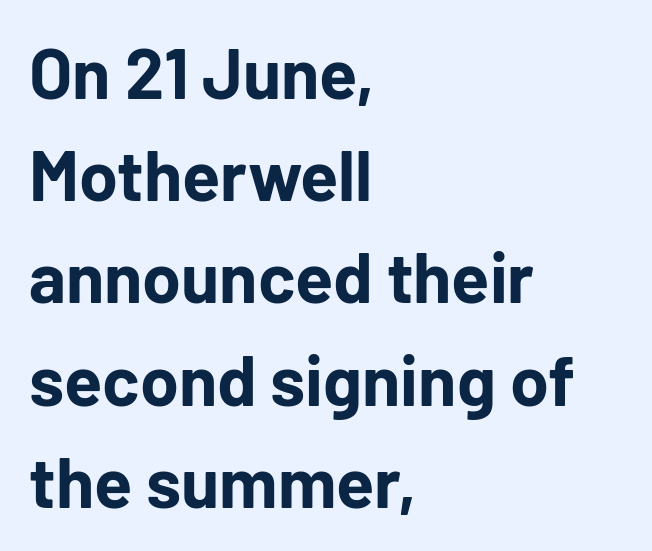
A typesetter would mark this as roman, not italic. Layout note: lines flush left. The string is rendered with underlining switched off. Examine the stroke ends and you'll find no serifs.
